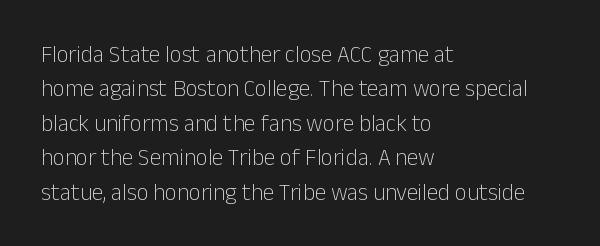
Q: Is the text bold? A: No.
Q: Is the text italic (slanted)? A: No, it is upright.
Q: Is the text underlined? A: No.
Q: How is the paragraph aligned? A: Left-aligned.
Q: Is the spacing between letters normal or unusually wide? A: Normal.
Q: Is the spacing between lines tight, normal or loose? A: Normal.
